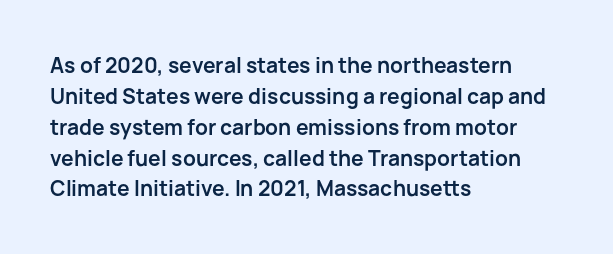
Q: Is the text bold? A: Yes.
Q: Is the text italic (slanted)? A: No, it is upright.
Q: Is the text underlined? A: No.
Q: How is the paragraph aligned? A: Left-aligned.
Q: Is the spacing between letters normal or unusually wide? A: Normal.
Q: Is the spacing between lines tight, normal or loose? A: Normal.
